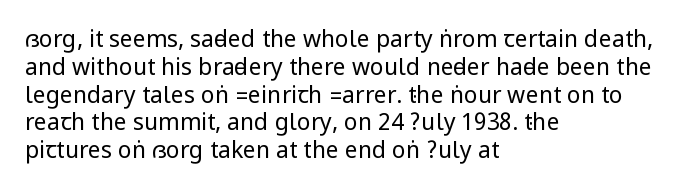
Q: Is the text bold? A: No.
Q: Is the text italic (slanted)? A: No, it is upright.
Q: Is the text underlined? A: No.
Q: How is the paragraph aligned? A: Left-aligned.
Q: Is the spacing between letters normal or unusually wide? A: Normal.
